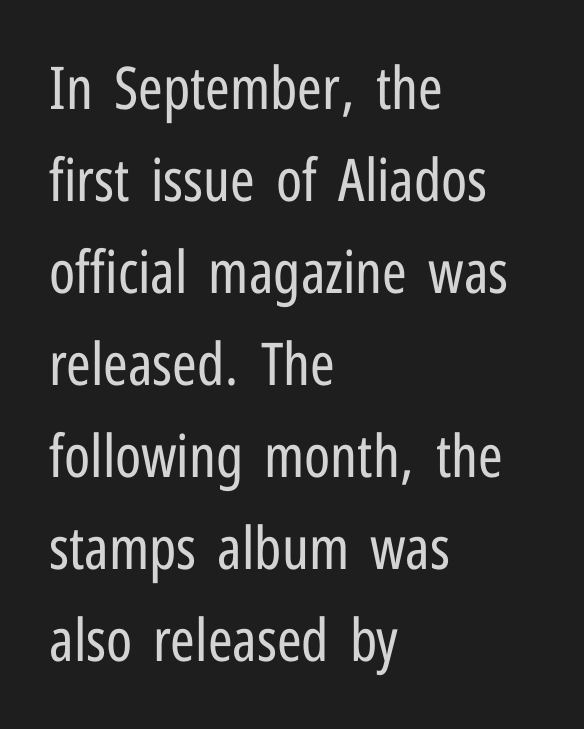
The image shows 59 px regular-weight, condensed sans-serif type, upright; set left-aligned, normal line spacing (1.56x), normal letter spacing, not underlined; low stroke contrast and a medium x-height.
